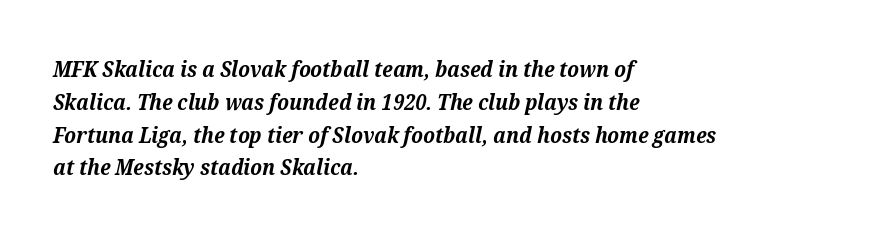
The line-height multiplier appears to be the usual default. Each word holds together tightly as a unit, with standard inter-letter gaps. Short and long lines alike share a common starting point at left. It's the slanting kind of type. The space beneath each line is pristine and unruled. As a designer I'd log this as weight 700, bold.
